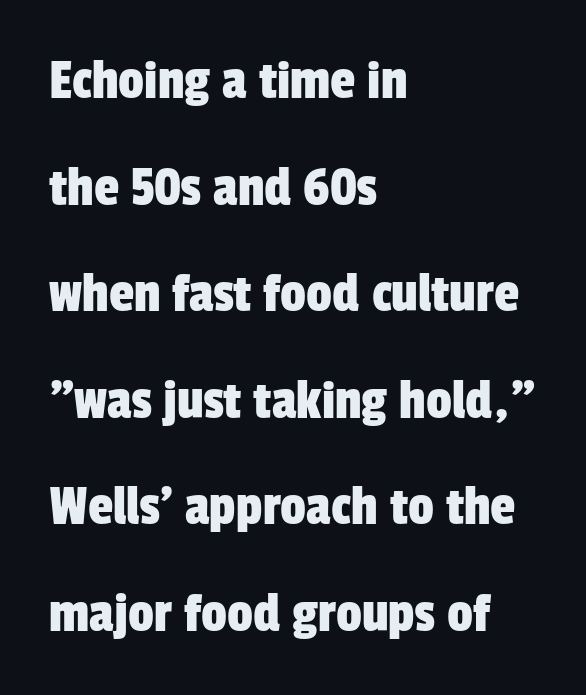
Q: Is the typeface a serif or a sans-serif typeface? A: Sans-serif.
Q: Is the text underlined? A: No.
Q: How is the paragraph aligned? A: Left-aligned.
Q: Is the spacing between letters normal or unusually wide? A: Normal.
Q: Width (condensed, normal, or wide)? A: Condensed.
Q: Stroke contrast? A: Low.
Q: x-height? A: Medium.
Q: Monospaced? A: No.
